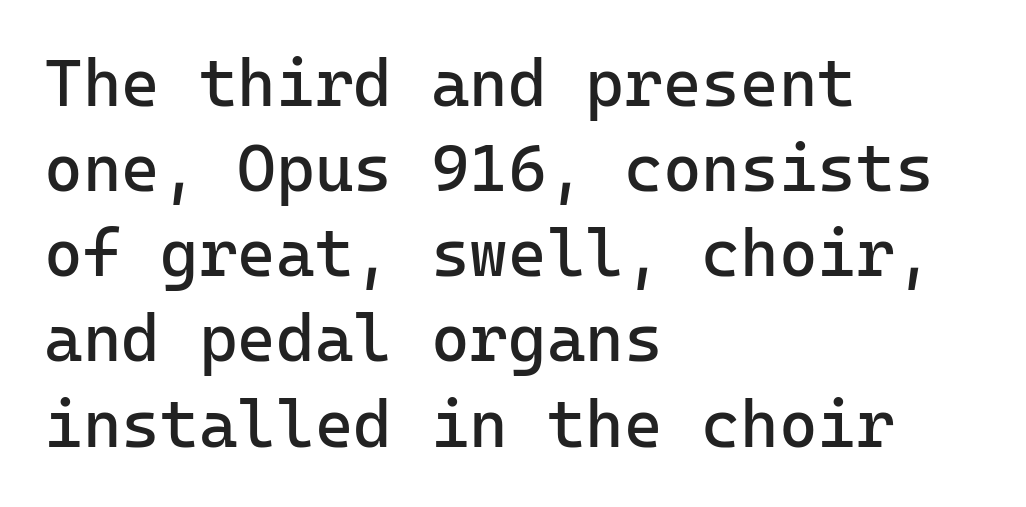
{"serif": "no", "italic": "no", "bold": "no", "weight": "regular", "width": "normal", "stroke_contrast": "low", "x_height": "medium", "monospaced": "yes", "underline": "no", "align": "left", "line_spacing": "normal", "line_spacing_ratio": 1.29, "letter_spacing": "normal", "letter_spacing_em": 0.0, "glyph_px": 66}
